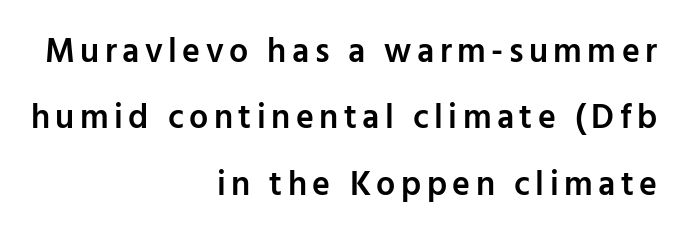
Q: Is the text bold? A: Semi-bold.
Q: Is the text italic (slanted)? A: No, it is upright.
Q: Is the typeface a serif or a sans-serif typeface? A: Sans-serif.
Q: Is the text underlined? A: No.
Q: How is the paragraph aligned? A: Right-aligned.
Q: Is the spacing between lines tight, normal or loose? A: Loose.
Q: Width (condensed, normal, or wide)? A: Normal.
Q: Stroke contrast? A: Low.
Q: x-height? A: Medium.
Q: Monospaced? A: No.
